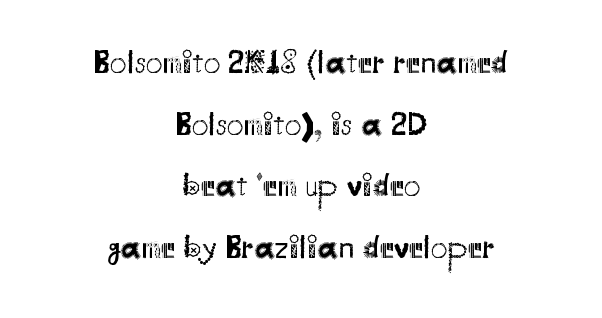
This rendering leaves character spacing at its baseline value. The font family rendered here belongs to the sans-serif group. Weight: regular or lighter. Any mark beneath the type? The region is blank.
